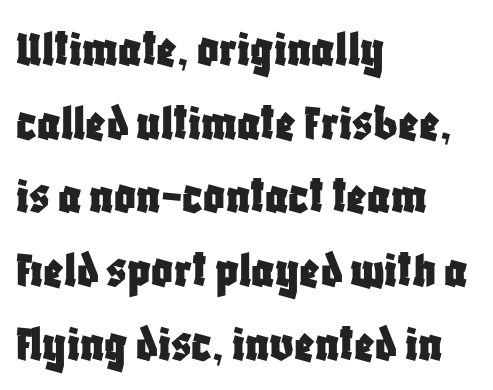
The image shows 53 px condensed sans-serif type, upright; set left-aligned, normal line spacing (1.39x), normal letter spacing, not underlined; low stroke contrast and a large x-height.
